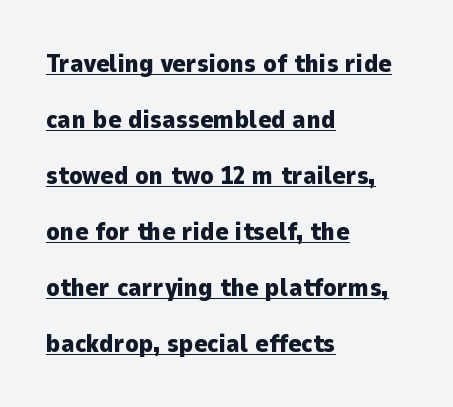
The image shows 25 px bold type, upright; set left-aligned, loose line spacing (2.24x), normal letter spacing, underlined.
